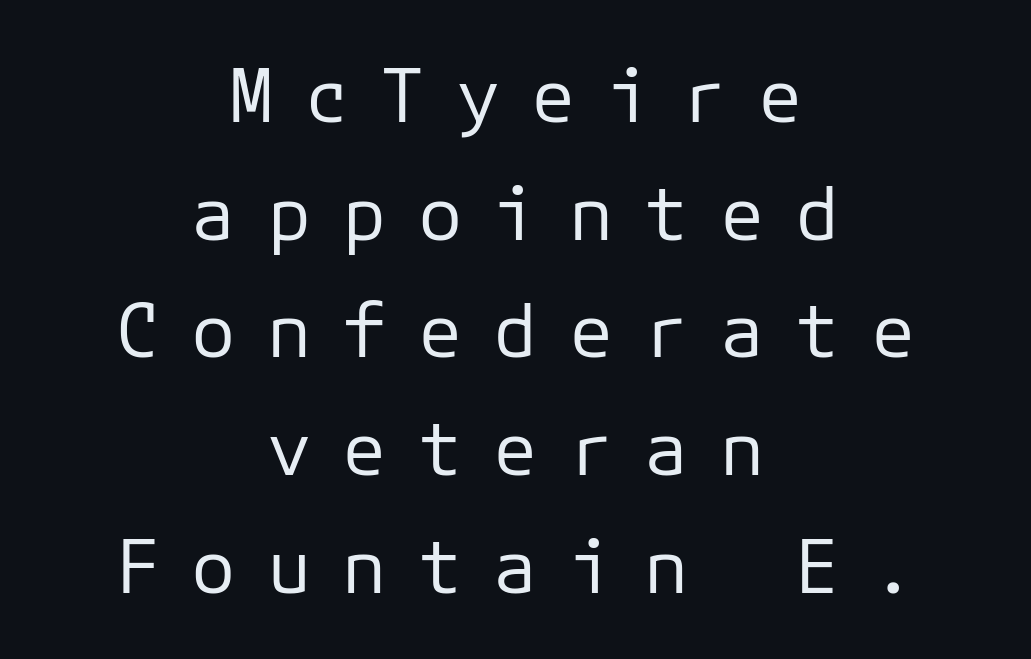
{"serif": "no", "italic": "no", "bold": "no", "weight": "regular", "width": "normal", "stroke_contrast": "low", "x_height": "medium", "underline": "no", "align": "center", "line_spacing": "normal", "line_spacing_ratio": 1.59, "letter_spacing": "wide", "letter_spacing_em": 0.42, "glyph_px": 74}
